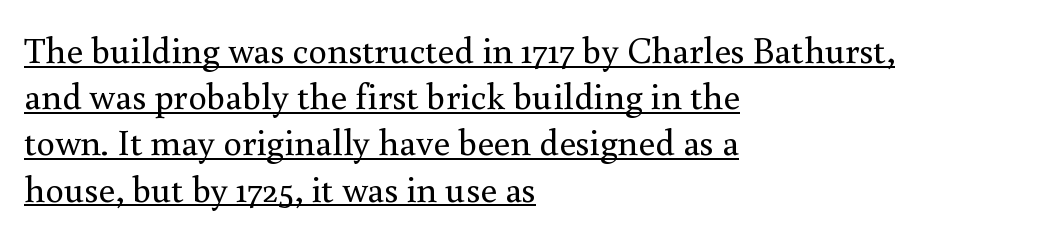
{"serif": "yes", "italic": "no", "bold": "no", "weight": "regular", "width": "normal", "stroke_contrast": "medium", "x_height": "small", "monospaced": "no", "underline": "yes", "align": "left", "line_spacing": "normal", "line_spacing_ratio": 1.25, "letter_spacing": "normal", "letter_spacing_em": 0.0, "glyph_px": 37}
